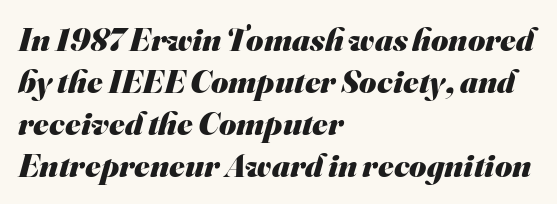
The image shows 33 px heavy sans-serif type; set left-aligned, normal line spacing (1.27x), normal letter spacing, not underlined; medium stroke contrast and a small x-height.
